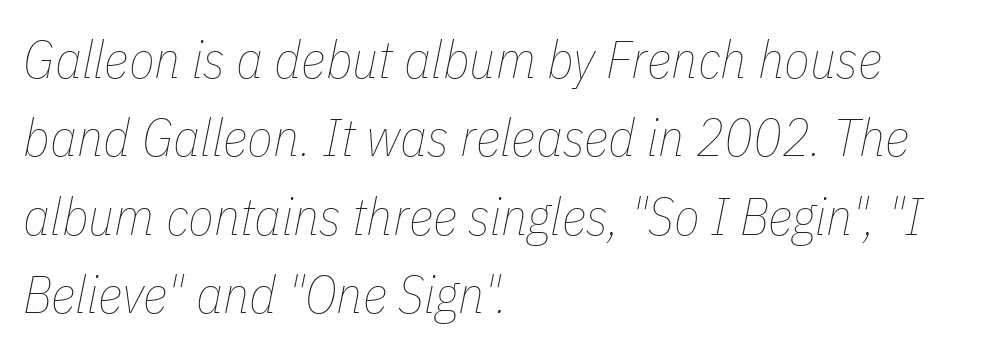
{"italic": "yes", "lean": "right", "slant_degrees": 11, "bold": "no", "weight": "thin", "width": "condensed", "stroke_contrast": "low", "x_height": "medium", "monospaced": "no", "underline": "no", "align": "left", "line_spacing": "normal", "line_spacing_ratio": 1.48, "letter_spacing": "normal", "letter_spacing_em": 0.0, "glyph_px": 53}
